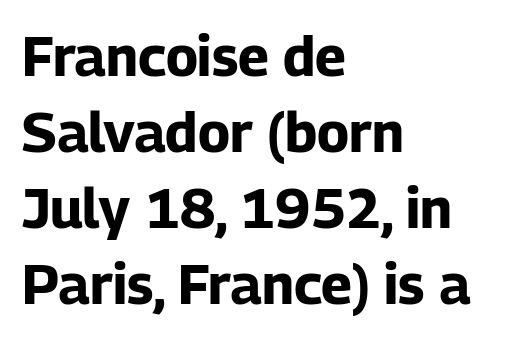
Whoever set this chose a conventional vertical rhythm. Spacing between characters is what you'd get straight out of the box. You could not count columns in this text — the font is proportionally spaced. Characters remain perfectly vertical along every line. In terms of letterform style, serifs are entirely absent. Glance below the letters and you will spot only blank space.
